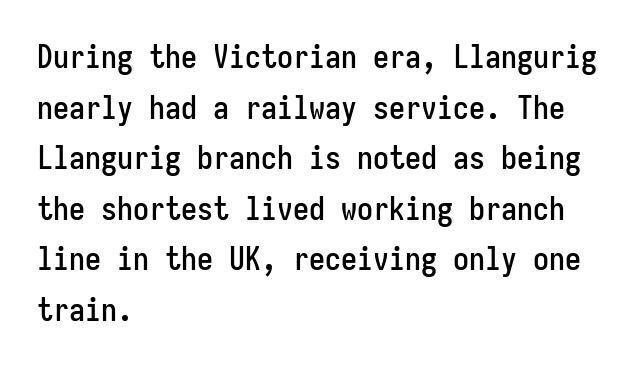
{"serif": "no", "italic": "no", "width": "condensed", "stroke_contrast": "low", "x_height": "medium", "monospaced": "yes", "underline": "no", "align": "left", "line_spacing": "normal", "line_spacing_ratio": 1.58, "letter_spacing": "normal", "letter_spacing_em": 0.0, "glyph_px": 32}
